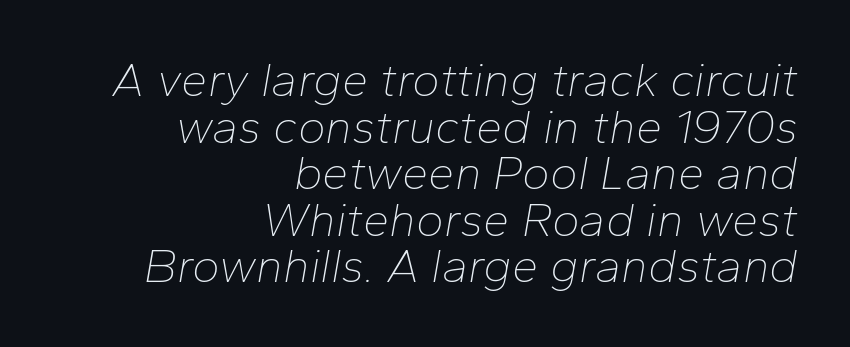
The lines are quadded right. A typesetter would call this zero additional tracking. Think of a printed novel: that variable character pitch is what you see here. Check under the words: just untouched page. The whole block is typeset with a tilt.
